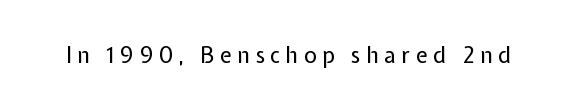
The image shows 22 px text type, upright; set unusually wide letter spacing (+0.25 em), not underlined.
